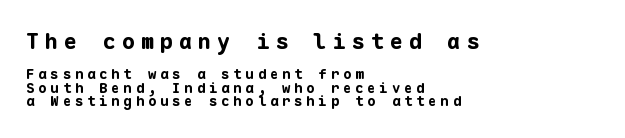
Anything drawn beneath the words? Only blank space. This sample uses an upright cut, with every glyph sitting square on the baseline. Each glyph is drawn with heavy, bold strokes. Compare the two chunks: the upper has the greater cap height. Does extra space separate the letters? Yes, quite a lot of it. One glance says dense: line gaps are narrower than usual.
